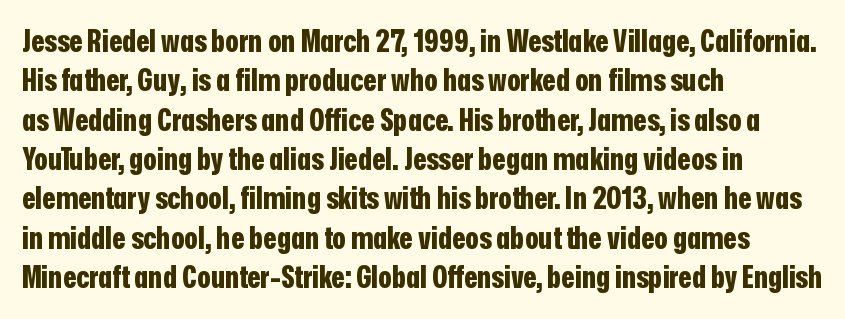
Q: Is the text bold? A: Yes.
Q: Is the text italic (slanted)? A: No, it is upright.
Q: Is the typeface a serif or a sans-serif typeface? A: Sans-serif.
Q: Is the text underlined? A: No.
Q: How is the paragraph aligned? A: Left-aligned.
Q: Is the spacing between letters normal or unusually wide? A: Normal.
Q: Is the spacing between lines tight, normal or loose? A: Normal.
Q: Width (condensed, normal, or wide)? A: Condensed.
Q: Stroke contrast? A: Low.
Q: x-height? A: Medium.
Q: Monospaced? A: No.
